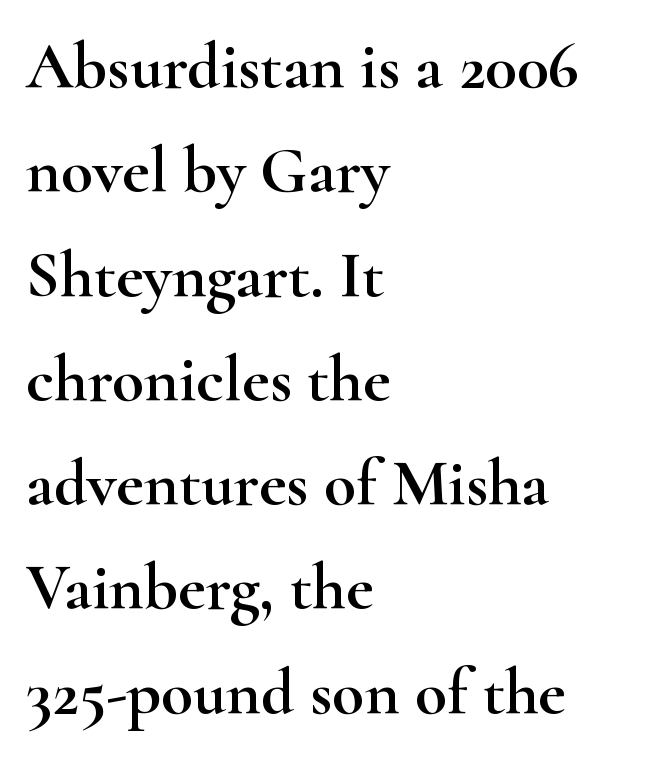
Q: Is the text italic (slanted)? A: No, it is upright.
Q: Is the typeface a serif or a sans-serif typeface? A: Serif.
Q: Is the text underlined? A: No.
Q: How is the paragraph aligned? A: Left-aligned.
Q: Is the spacing between letters normal or unusually wide? A: Normal.
Q: Is the spacing between lines tight, normal or loose? A: Normal.
Q: Width (condensed, normal, or wide)? A: Wide.
Q: Stroke contrast? A: High.
Q: x-height? A: Small.
Q: Monospaced? A: No.
